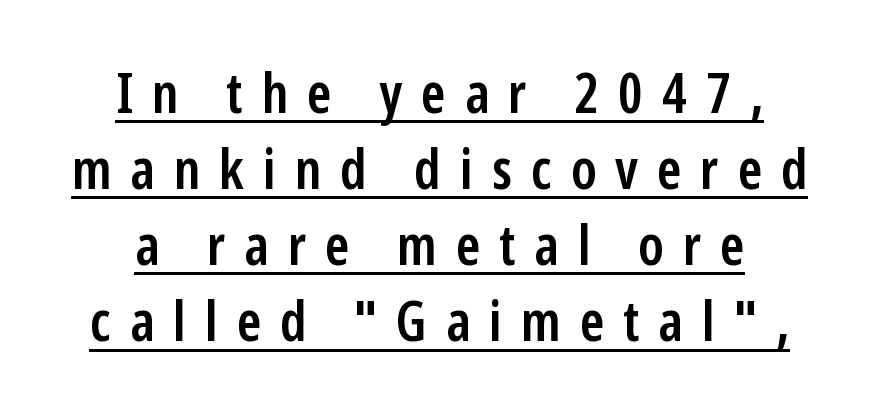
The image shows 56 px semibold, condensed sans-serif type, upright; set centered, normal line spacing (1.36x), unusually wide letter spacing (+0.34 em), underlined; low stroke contrast and a medium x-height.
